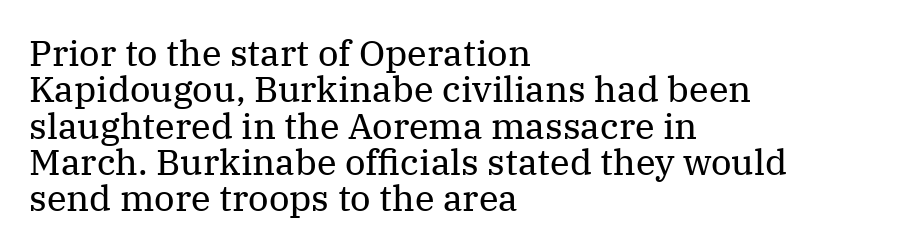
The image shows 36 px regular-weight serif type, upright; set left-aligned, tight line spacing (1.01x), normal letter spacing, not underlined; medium stroke contrast and a medium x-height.
